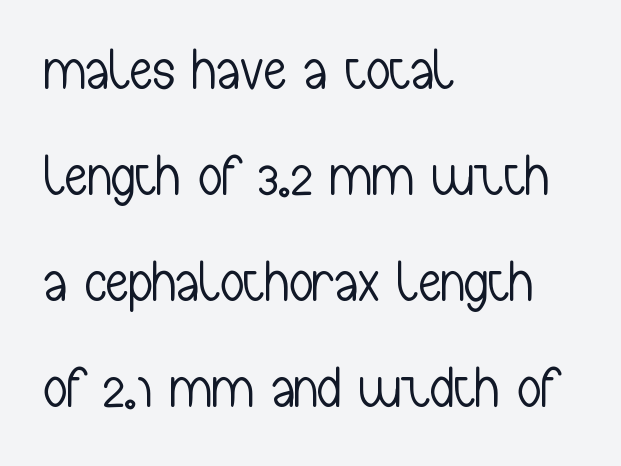
Nobody touched the tracking dial on this one. The font is comparable to plain body text, perhaps lighter. Upright lettering throughout. Spacing verdict: proportional, widths tailored to each character. A classic flush-left, rag-right setting is used for this passage. Descender tails drop into unmarked territory.
